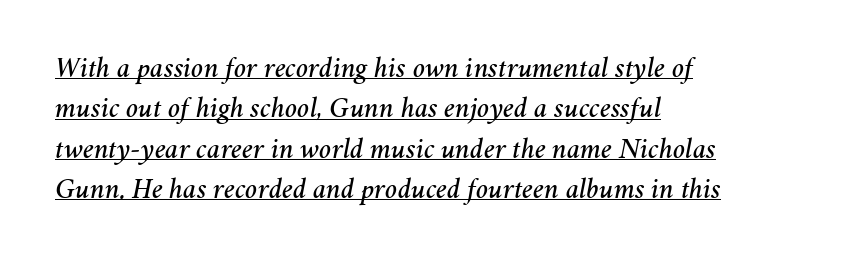
{"italic": "yes", "lean": "right", "slant_degrees": 11, "width": "normal", "stroke_contrast": "medium", "x_height": "medium", "monospaced": "no", "underline": "yes", "align": "left", "line_spacing": "normal", "line_spacing_ratio": 1.39, "letter_spacing": "normal", "letter_spacing_em": 0.0, "glyph_px": 29}
